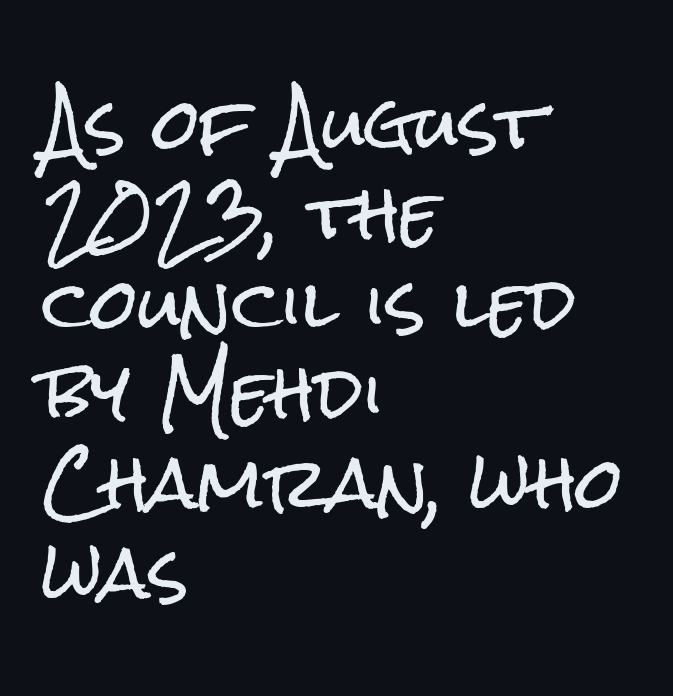
{"serif": "no", "italic": "no", "width": "condensed", "stroke_contrast": "low", "x_height": "medium", "monospaced": "no", "underline": "no", "align": "left", "line_spacing": "normal", "line_spacing_ratio": 1.32, "letter_spacing": "normal", "letter_spacing_em": 0.0, "glyph_px": 68}
